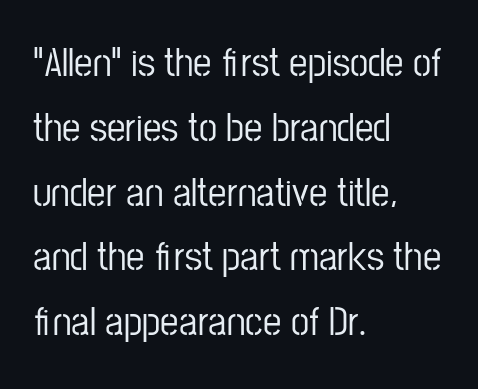
Q: Is the text italic (slanted)? A: No, it is upright.
Q: Is the typeface a serif or a sans-serif typeface? A: Sans-serif.
Q: Is the text underlined? A: No.
Q: How is the paragraph aligned? A: Left-aligned.
Q: Is the spacing between letters normal or unusually wide? A: Normal.
Q: Is the spacing between lines tight, normal or loose? A: Normal.
Q: Width (condensed, normal, or wide)? A: Condensed.
Q: Stroke contrast? A: Low.
Q: x-height? A: Medium.
Q: Monospaced? A: No.
